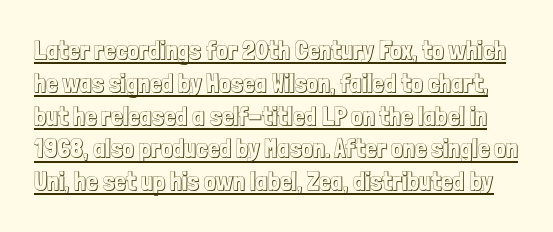
Q: Is the text italic (slanted)? A: No, it is upright.
Q: Is the text underlined? A: Yes.
Q: Is the spacing between letters normal or unusually wide? A: Normal.
Q: Is the spacing between lines tight, normal or loose? A: Normal.
